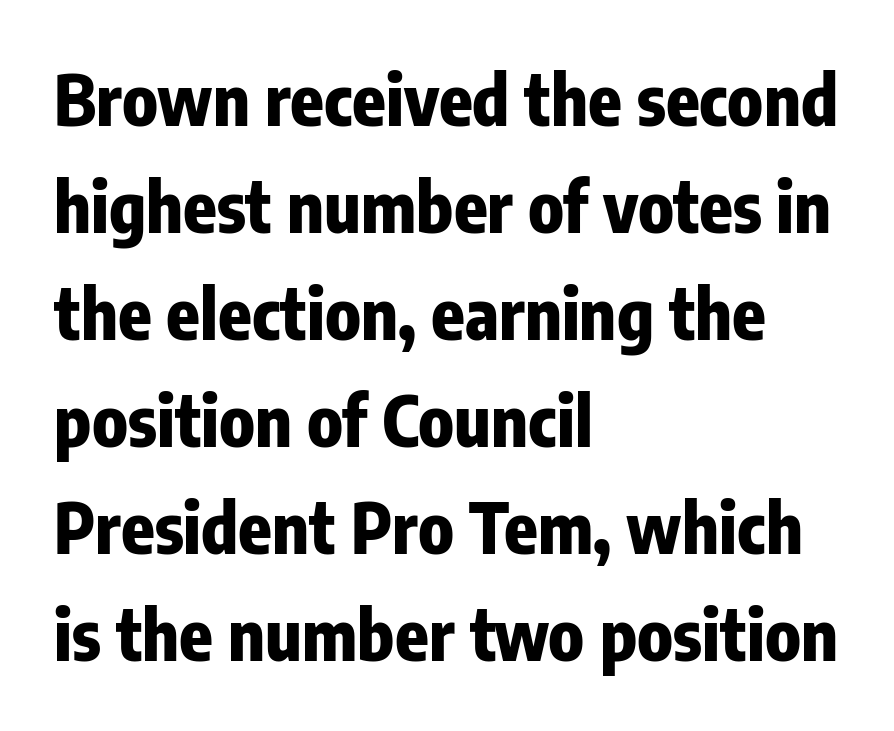
The image shows 69 px heavy, condensed sans-serif type, upright; set left-aligned, normal line spacing (1.55x), normal letter spacing, not underlined; low stroke contrast and a medium x-height.
